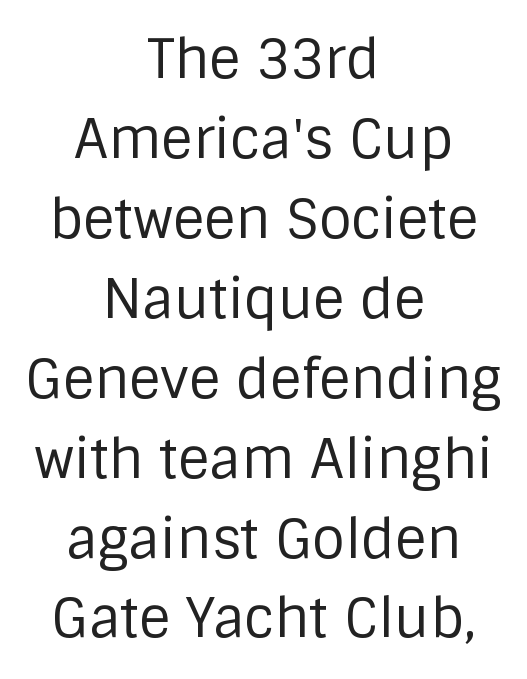
Q: Is the text bold? A: No.
Q: Is the text italic (slanted)? A: No, it is upright.
Q: Is the typeface a serif or a sans-serif typeface? A: Sans-serif.
Q: Is the text underlined? A: No.
Q: How is the paragraph aligned? A: Centered.
Q: Is the spacing between letters normal or unusually wide? A: Normal.
Q: Is the spacing between lines tight, normal or loose? A: Normal.
Q: Width (condensed, normal, or wide)? A: Normal.
Q: Stroke contrast? A: Low.
Q: x-height? A: Large.
Q: Monospaced? A: No.
